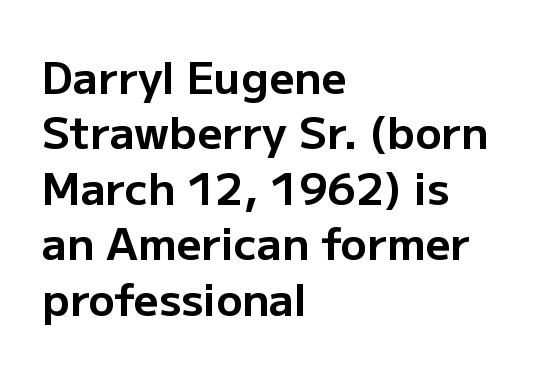
{"serif": "no", "italic": "no", "bold": "yes", "weight": "bold", "width": "normal", "stroke_contrast": "low", "x_height": "medium", "monospaced": "no", "underline": "no", "align": "left", "line_spacing": "normal", "line_spacing_ratio": 1.26, "letter_spacing": "normal", "letter_spacing_em": 0.0, "glyph_px": 44}
